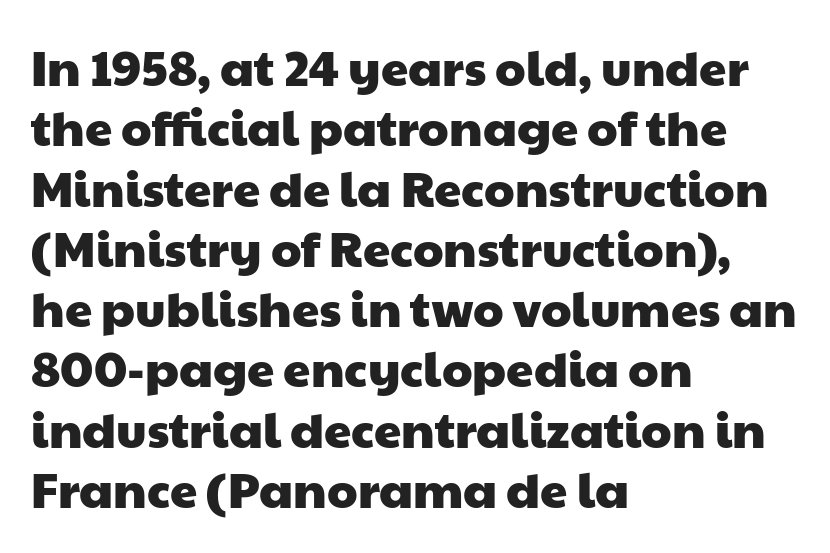
Q: Is the typeface a serif or a sans-serif typeface? A: Sans-serif.
Q: Is the text underlined? A: No.
Q: How is the paragraph aligned? A: Left-aligned.
Q: Is the spacing between letters normal or unusually wide? A: Normal.
Q: Width (condensed, normal, or wide)? A: Wide.
Q: Stroke contrast? A: Low.
Q: x-height? A: Medium.
Q: Monospaced? A: No.
